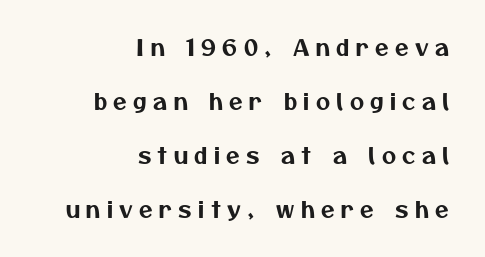
A typesetter would call this heavily tracked-out type. Each line ends at the same right margin while the left side varies. Any mark beneath the type? The region is blank. Leading: increased.
